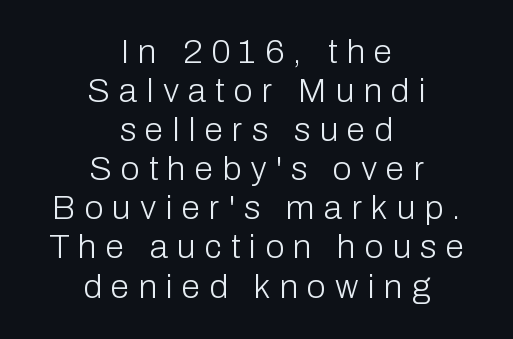
Alignment: centered. Each row of text sits above clean, open space. The tracking reads as deliberately expanded to a designer's eye. The face used here is proportionally spaced, like ordinary book or web type.
